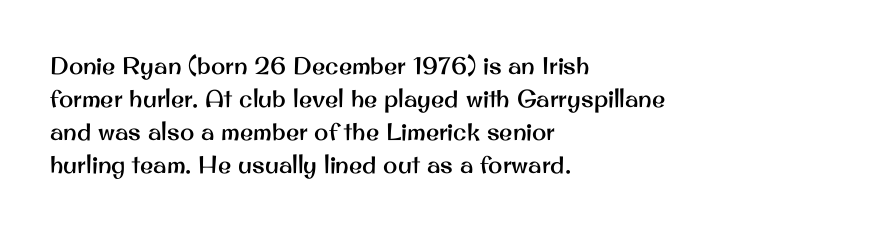
The image shows 24 px text type, upright; set left-aligned, normal line spacing (1.38x), normal letter spacing, not underlined.
